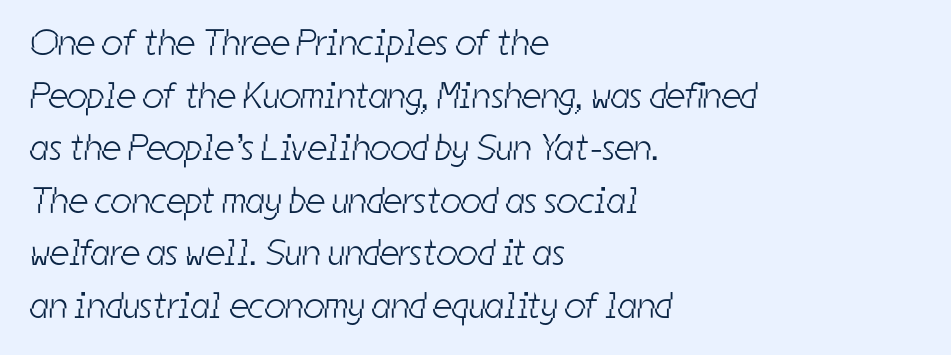
There is no visible air inserted between adjacent glyphs. The line-height multiplier appears to be the usual default. Are there feet on the stems? There aren't — it's a sans. Is the stroke heavy? The answer is a plain regular-or-lighter. The space directly below the letters is spotless. Alignment: flush left.
